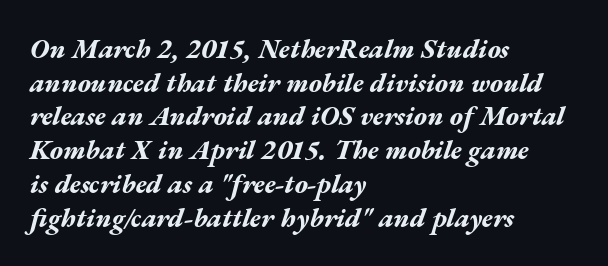
{"italic": "yes", "lean": "right", "slant_degrees": 17, "bold": "yes", "underline": "no", "align": "left", "line_spacing": "normal", "line_spacing_ratio": 1.25, "letter_spacing": "normal", "letter_spacing_em": 0.0, "glyph_px": 27}
